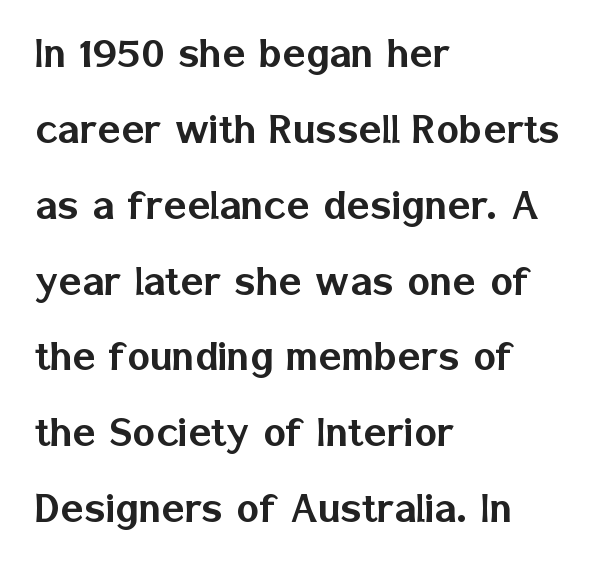
Q: Is the text italic (slanted)? A: No, it is upright.
Q: Is the typeface a serif or a sans-serif typeface? A: Sans-serif.
Q: Is the text underlined? A: No.
Q: How is the paragraph aligned? A: Left-aligned.
Q: Is the spacing between letters normal or unusually wide? A: Normal.
Q: Is the spacing between lines tight, normal or loose? A: Normal.
Q: Width (condensed, normal, or wide)? A: Normal.
Q: Stroke contrast? A: Low.
Q: x-height? A: Medium.
Q: Monospaced? A: No.
